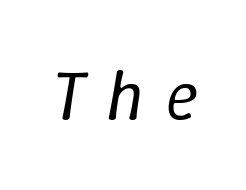
The image shows 71 px regular-weight type, italic (leaning right); set unusually wide letter spacing (+0.28 em), not underlined; low stroke contrast and a medium x-height.
